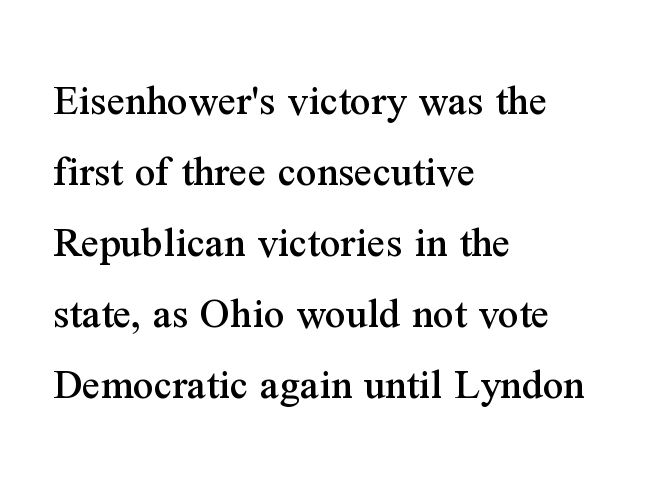
Q: Is the text italic (slanted)? A: No, it is upright.
Q: Is the typeface a serif or a sans-serif typeface? A: Serif.
Q: Is the text underlined? A: No.
Q: How is the paragraph aligned? A: Left-aligned.
Q: Is the spacing between letters normal or unusually wide? A: Normal.
Q: Is the spacing between lines tight, normal or loose? A: Normal.
Q: Width (condensed, normal, or wide)? A: Normal.
Q: Stroke contrast? A: Medium.
Q: x-height? A: Medium.
Q: Monospaced? A: No.
